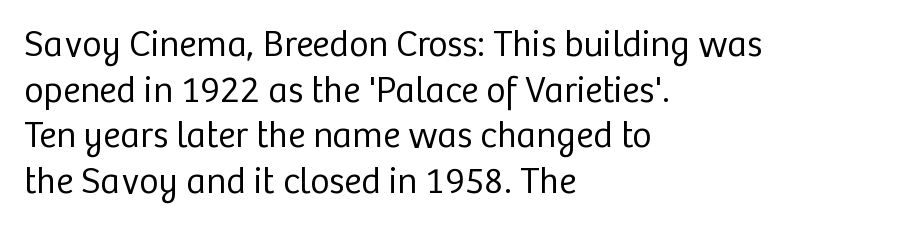
Ordinary non-slanted type is in use. These lines are rendered in a variable-pitch font. Glyph-to-glyph distance matches everyday printed text. The string is rendered with underlining switched off. The font is comparable to plain body text, perhaps lighter. The setting favours the left margin, as ordinary paragraphs usually do.
